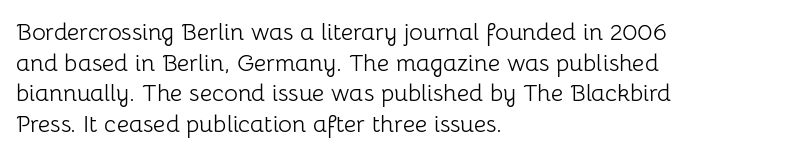
Q: Is the text bold? A: No.
Q: Is the text italic (slanted)? A: No, it is upright.
Q: Is the text underlined? A: No.
Q: How is the paragraph aligned? A: Left-aligned.
Q: Is the spacing between letters normal or unusually wide? A: Normal.
Q: Is the spacing between lines tight, normal or loose? A: Normal.
